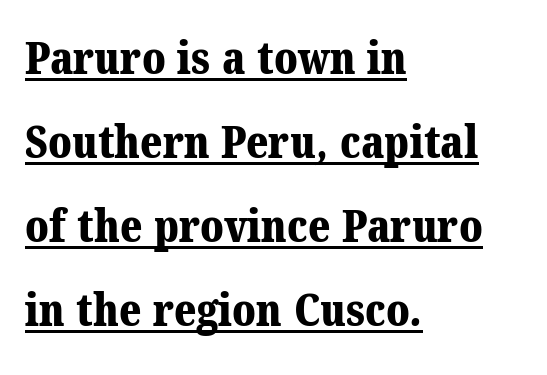
The image shows 45 px bold serif type; set left-aligned, line spacing 1.87x, normal letter spacing, underlined; medium stroke contrast and a medium x-height.
